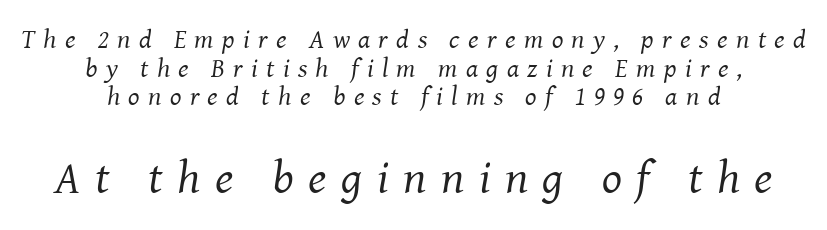
No letter is thick-stroked: the sample isn't bold. Typographically, this falls in the serif category. This sample uses expanded letter spacing, leaving extra air between glyphs. Would a proofreader flag this as italicized? Yes.
